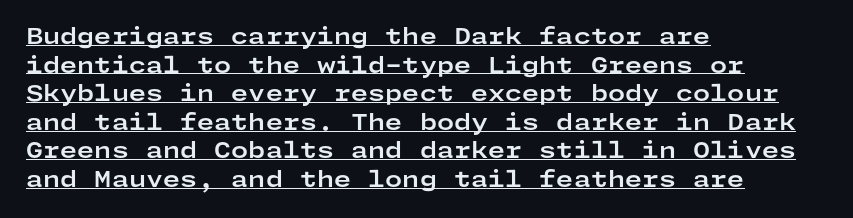
Q: Is the text bold? A: Yes.
Q: Is the text italic (slanted)? A: No, it is upright.
Q: Is the text underlined? A: Yes.
Q: How is the paragraph aligned? A: Left-aligned.
Q: Is the spacing between letters normal or unusually wide? A: Normal.
Q: Is the spacing between lines tight, normal or loose? A: Normal.
